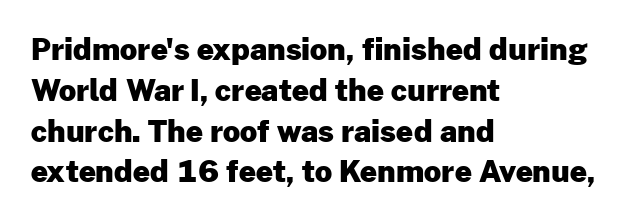
Glyph-to-glyph distance matches everyday printed text. Typographically, this falls in the sans-serif category. If you measured baseline to baseline, you'd find a middling distance. How heavy is the stroke? Heavy — this is a bold. It's the straight-up-and-down kind of type.
